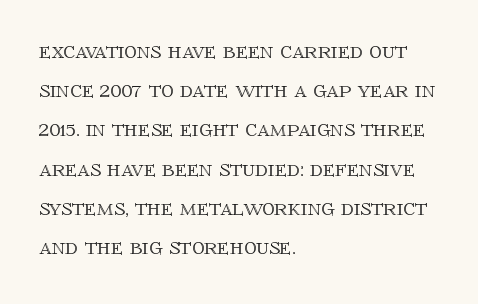
Q: Is the text italic (slanted)? A: No, it is upright.
Q: Is the text underlined? A: No.
Q: How is the paragraph aligned? A: Left-aligned.
Q: Is the spacing between letters normal or unusually wide? A: Normal.
Q: Is the spacing between lines tight, normal or loose? A: Normal.
